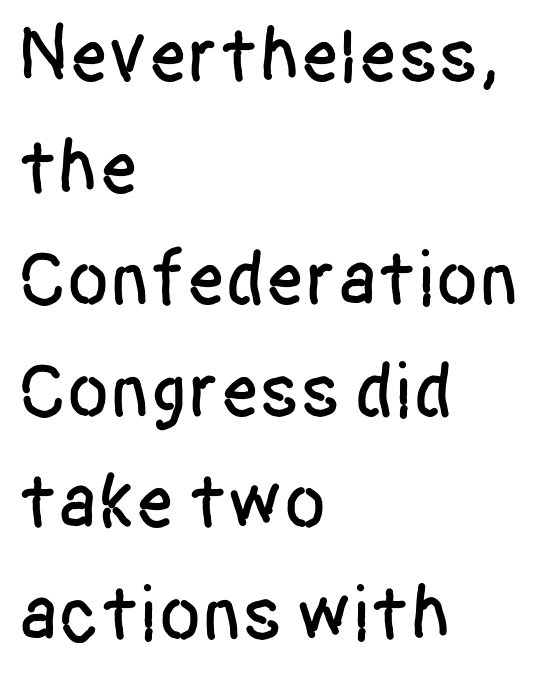
The image shows 78 px condensed sans-serif type, upright; set left-aligned, normal line spacing (1.43x), normal letter spacing, not underlined; low stroke contrast and a large x-height.
